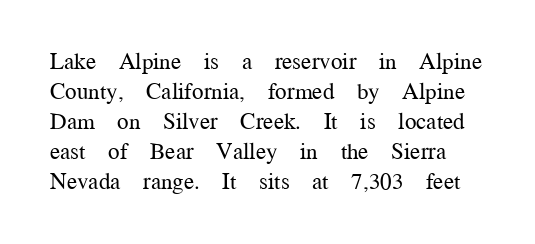
Q: Is the text bold? A: No.
Q: Is the text italic (slanted)? A: No, it is upright.
Q: Is the text underlined? A: No.
Q: Is the spacing between letters normal or unusually wide? A: Normal.
Q: Is the spacing between lines tight, normal or loose? A: Normal.
